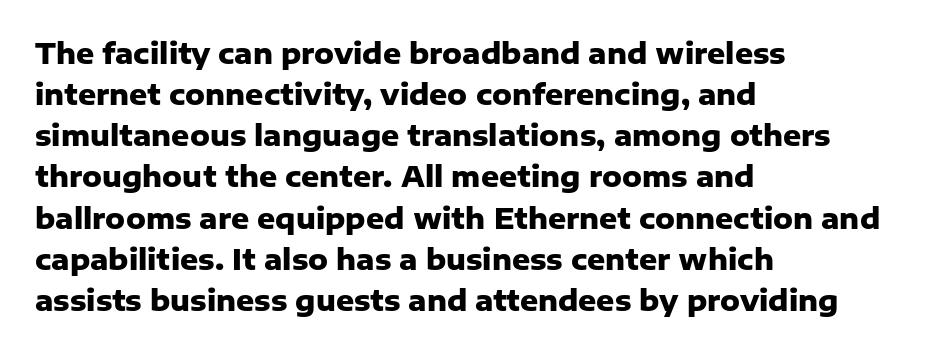
Q: Is the text bold? A: Yes.
Q: Is the text italic (slanted)? A: No, it is upright.
Q: Is the typeface a serif or a sans-serif typeface? A: Sans-serif.
Q: Is the text underlined? A: No.
Q: How is the paragraph aligned? A: Left-aligned.
Q: Is the spacing between letters normal or unusually wide? A: Normal.
Q: Is the spacing between lines tight, normal or loose? A: Normal.
Q: Width (condensed, normal, or wide)? A: Normal.
Q: Stroke contrast? A: Low.
Q: x-height? A: Medium.
Q: Monospaced? A: No.
